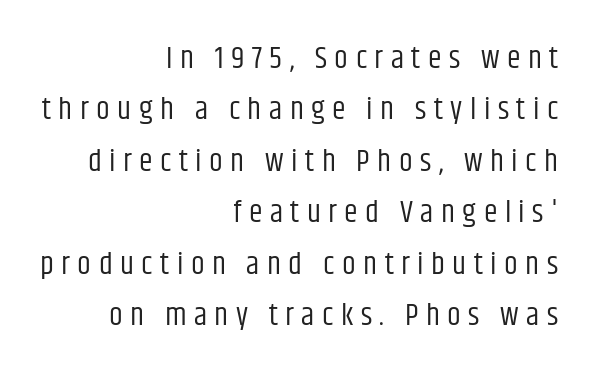
{"serif": "no", "italic": "no", "bold": "no", "weight": "regular", "width": "condensed", "stroke_contrast": "low", "x_height": "large", "monospaced": "no", "underline": "no", "align": "right", "line_spacing": "normal", "line_spacing_ratio": 1.66, "letter_spacing": "wide", "letter_spacing_em": 0.24, "glyph_px": 31}
